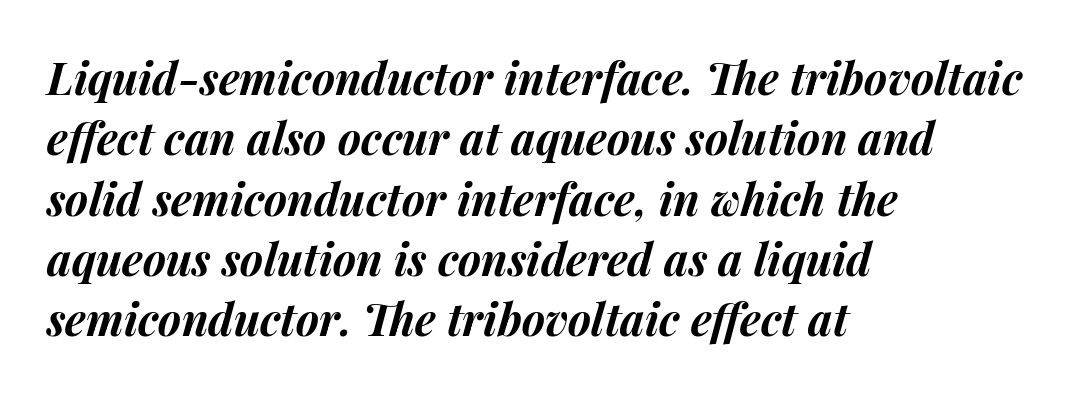
The image shows 44 px bold type, italic (leaning right); set left-aligned, normal line spacing (1.37x), normal letter spacing, not underlined; medium stroke contrast and a medium x-height.
